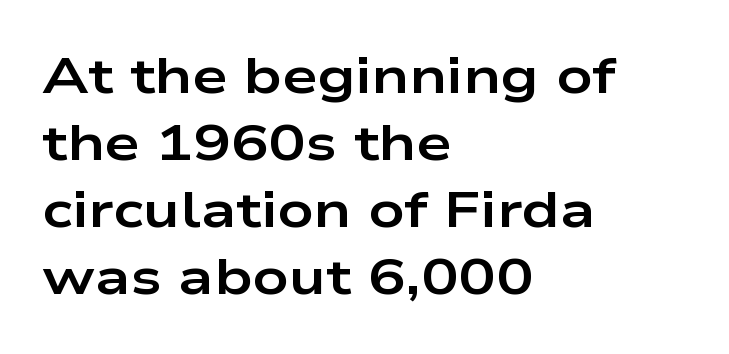
{"serif": "no", "italic": "no", "bold": "yes", "weight": "bold", "width": "wide", "stroke_contrast": "low", "x_height": "medium", "monospaced": "no", "underline": "no", "align": "left", "line_spacing": "normal", "line_spacing_ratio": 1.34, "letter_spacing": "normal", "letter_spacing_em": 0.0, "glyph_px": 50}
